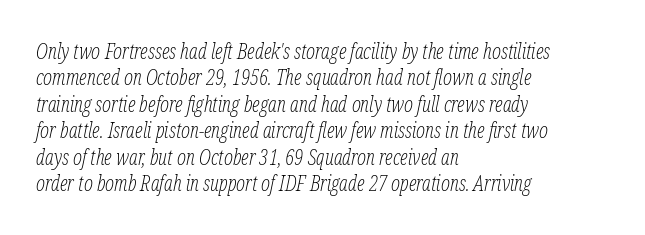
Q: Is the text bold? A: No.
Q: Is the text italic (slanted)? A: Yes, it leans right by about 12 degrees.
Q: Is the text underlined? A: No.
Q: How is the paragraph aligned? A: Left-aligned.
Q: Is the spacing between letters normal or unusually wide? A: Normal.
Q: Is the spacing between lines tight, normal or loose? A: Normal.
